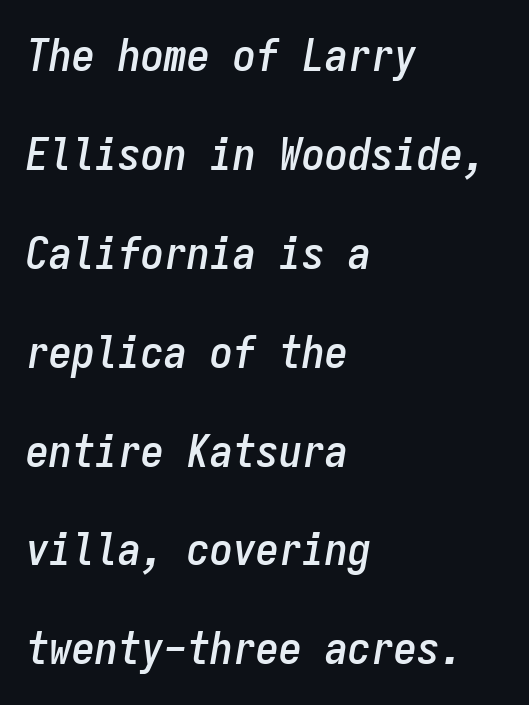
How are the letters spaced? Ordinarily, with no added tracking. Every character here occupies the same horizontal width, giving the sample a typewriter-like rhythm. The leading is generous, giving the passage an open texture. Observe the lean: these are italic letterforms.
